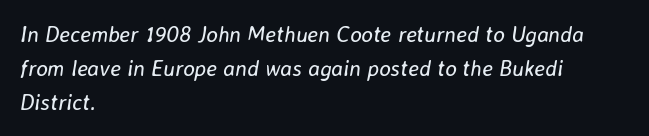
{"italic": "yes", "lean": "right", "slant_degrees": 8, "bold": "no", "underline": "no", "align": "left", "line_spacing": "normal", "line_spacing_ratio": 1.54, "letter_spacing": "normal", "letter_spacing_em": 0.0, "glyph_px": 22}
